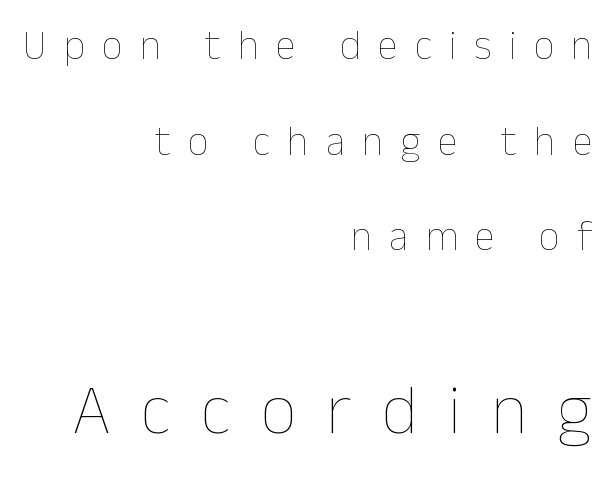
Q: Is the text bold? A: No.
Q: Is the text italic (slanted)? A: No, it is upright.
Q: Is the text underlined? A: No.
Q: How is the paragraph aligned? A: Right-aligned.
Q: Is the spacing between letters normal or unusually wide? A: Unusually wide.
Q: Is the spacing between lines tight, normal or loose? A: Loose.
Q: Which block of text is set in a larger size, the first (top) or the second (bottom)? A: The second (bottom) one.
Q: Width (condensed, normal, or wide)? A: Normal.
Q: Stroke contrast? A: Low.
Q: x-height? A: Medium.
Q: Monospaced? A: No.
